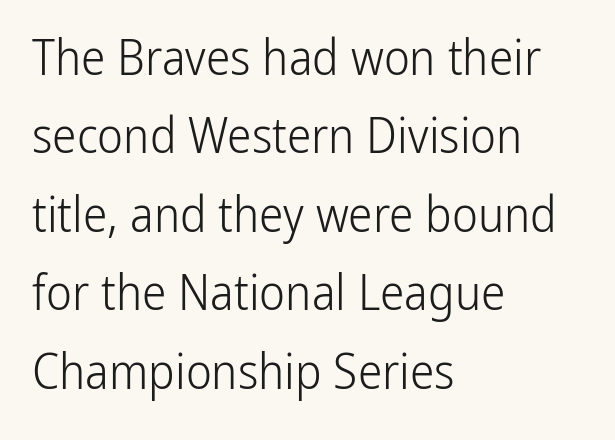
Honestly, there is no underline to notice here at all. Here the designer chose a conventional face with non-uniform glyph widths. A sans-serif font was chosen for this passage. The lines are quadded left. Interline gaps are of average width in this sample.
